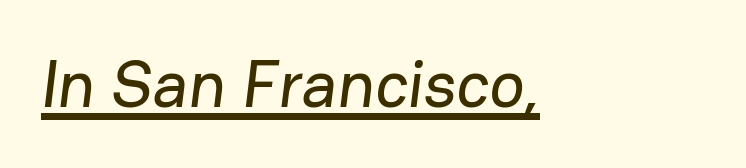
Q: Is the typeface a serif or a sans-serif typeface? A: Sans-serif.
Q: Is the text underlined? A: Yes.
Q: Is the spacing between letters normal or unusually wide? A: Normal.
Q: Width (condensed, normal, or wide)? A: Normal.
Q: Stroke contrast? A: Low.
Q: x-height? A: Medium.
Q: Monospaced? A: No.
